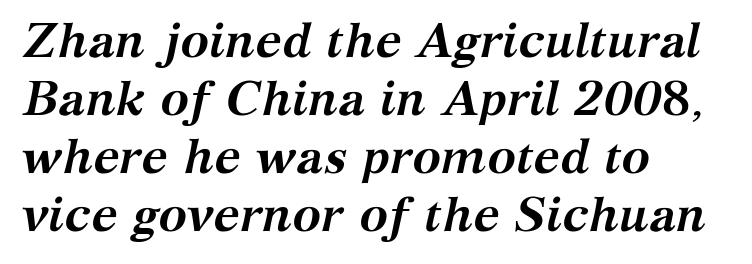
Q: Is the text bold? A: Yes.
Q: Is the text italic (slanted)? A: Yes, it leans right by about 12 degrees.
Q: Is the typeface a serif or a sans-serif typeface? A: Serif.
Q: Is the text underlined? A: No.
Q: How is the paragraph aligned? A: Left-aligned.
Q: Is the spacing between letters normal or unusually wide? A: Normal.
Q: Width (condensed, normal, or wide)? A: Normal.
Q: Stroke contrast? A: Medium.
Q: x-height? A: Medium.
Q: Monospaced? A: No.
